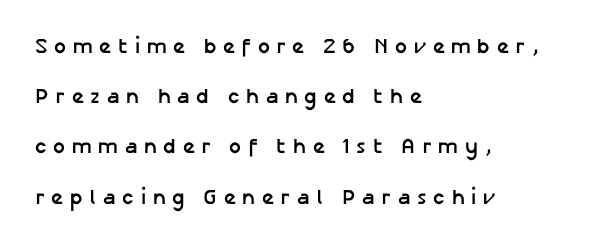
The image shows 21 px bold type, upright; set left-aligned, loose line spacing (2.39x), unusually wide letter spacing (+0.32 em), not underlined.
